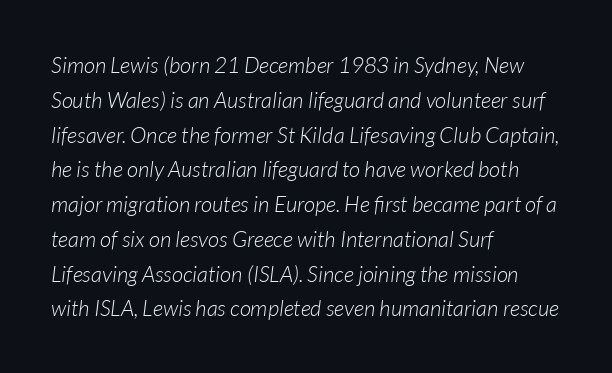
The image shows 22 px text type, italic (leaning right); set left-aligned, normal line spacing (1.58x), normal letter spacing, not underlined.
